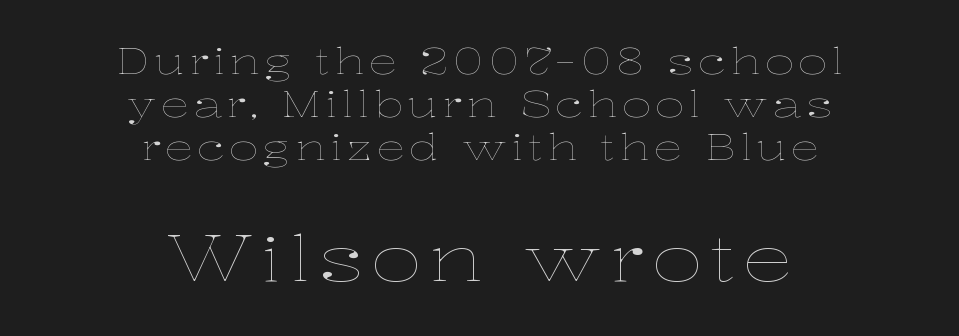
The image shows 63 px thin, wide type, upright; set centered, line spacing 1.19x, not underlined; the second (bottom) block is 1.75x larger; low stroke contrast and a medium x-height.
